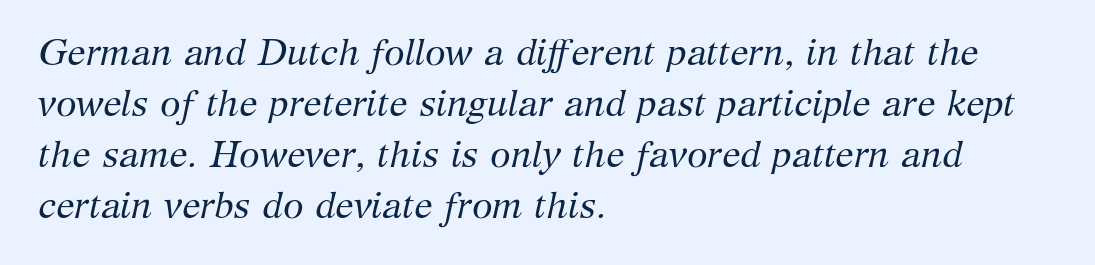
The image shows 37 px regular-weight serif type, italic (leaning right); set left-aligned, normal line spacing (1.38x), normal letter spacing, not underlined; medium stroke contrast and a medium x-height.
